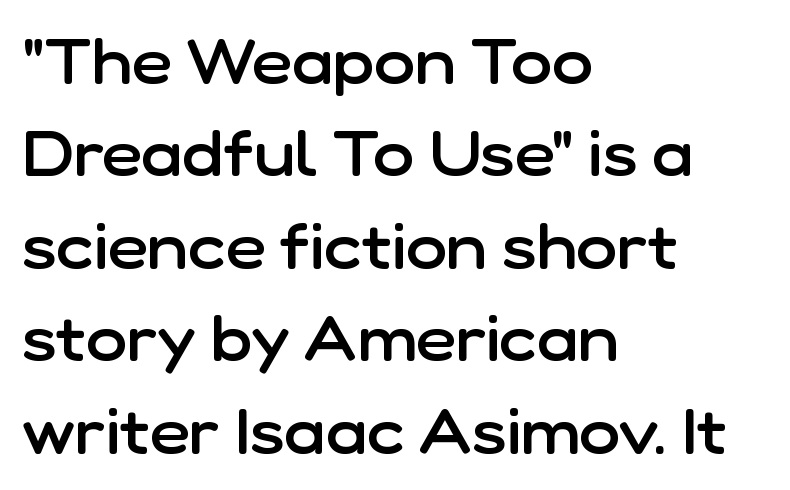
The passage shown has conventional tracking throughout. This sample has the flowing, uneven cadence of proportional lettering. This sample uses an upright cut, with every glyph sitting square on the baseline. Moderately thickened strokes mark this as semibold type. In terms of leading, this rendering sits right in the middle. Plain, unruled lines of type.
